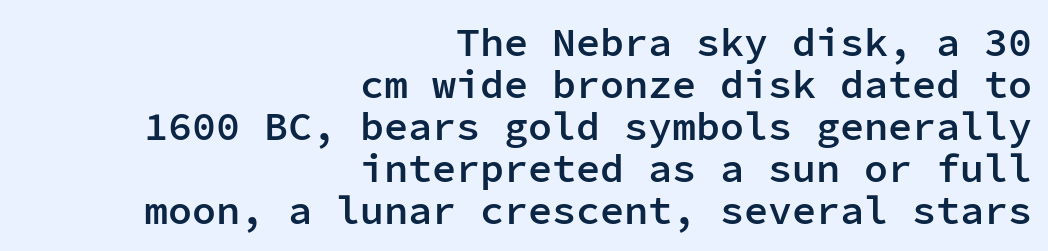
The image shows 40 px semibold sans-serif type, upright, monospaced; set right-aligned, tight line spacing (1.05x), normal letter spacing, not underlined; low stroke contrast and a medium x-height.
